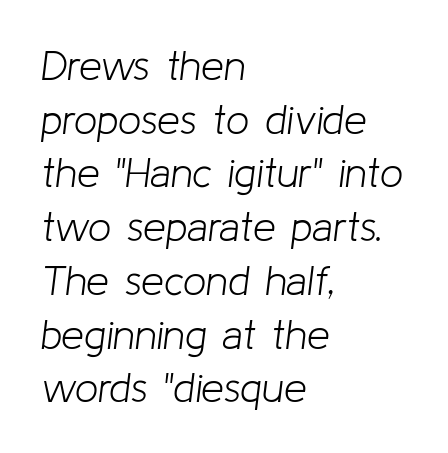
The image shows 41 px light type, italic (leaning right); set left-aligned, normal line spacing (1.31x), normal letter spacing, not underlined; low stroke contrast and a medium x-height.
